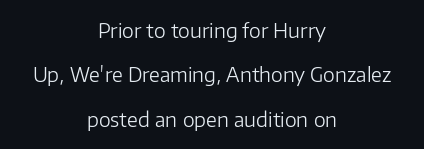
The image shows 20 px text type, upright; set centered, loose line spacing (2.22x), normal letter spacing, not underlined.
